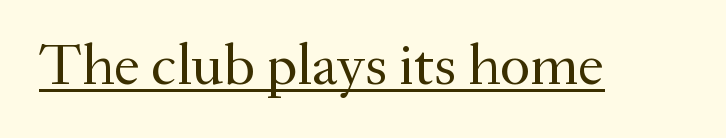
The image shows 59 px regular-weight serif type, upright; set normal letter spacing, underlined; medium stroke contrast and a small x-height.
